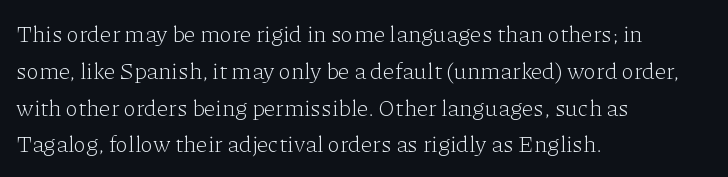
Q: Is the text bold? A: No.
Q: Is the text italic (slanted)? A: No, it is upright.
Q: Is the text underlined? A: No.
Q: How is the paragraph aligned? A: Left-aligned.
Q: Is the spacing between letters normal or unusually wide? A: Normal.
Q: Is the spacing between lines tight, normal or loose? A: Normal.
